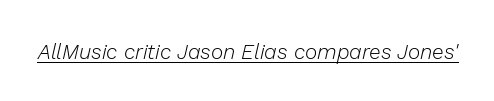
Stems here are at most as thick as an everyday book face. Does a line run under the words? Yes, clearly. These lines were composed using italics. Default kerning and tracking; the words read as compact shapes.
